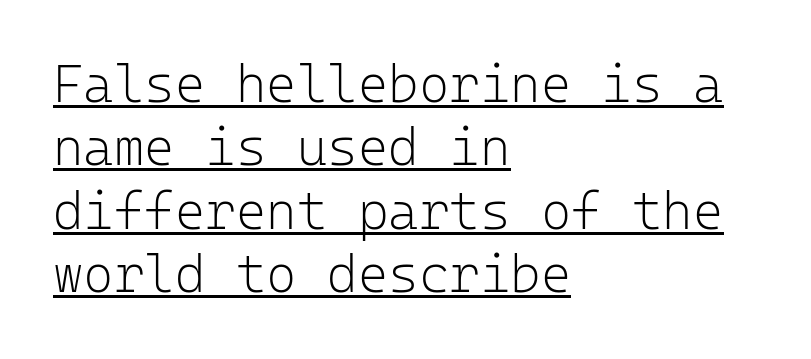
{"serif": "no", "italic": "no", "bold": "no", "weight": "light", "width": "normal", "stroke_contrast": "low", "x_height": "medium", "monospaced": "yes", "underline": "yes", "align": "left", "line_spacing_ratio": 1.22, "letter_spacing": "normal", "letter_spacing_em": 0.0, "glyph_px": 52}
